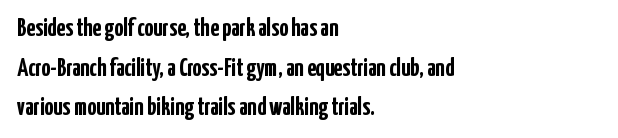
Q: Is the text bold? A: Yes.
Q: Is the text italic (slanted)? A: No, it is upright.
Q: Is the text underlined? A: No.
Q: How is the paragraph aligned? A: Left-aligned.
Q: Is the spacing between letters normal or unusually wide? A: Normal.
Q: Is the spacing between lines tight, normal or loose? A: Normal.
